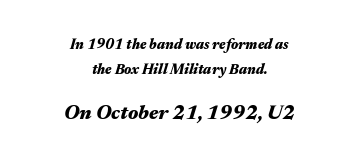
Q: Is the text bold? A: Yes.
Q: Is the text italic (slanted)? A: Yes, it leans right by about 17 degrees.
Q: Is the text underlined? A: No.
Q: How is the paragraph aligned? A: Centered.
Q: Is the spacing between letters normal or unusually wide? A: Normal.
Q: Which block of text is set in a larger size, the first (top) or the second (bottom)? A: The second (bottom) one.
